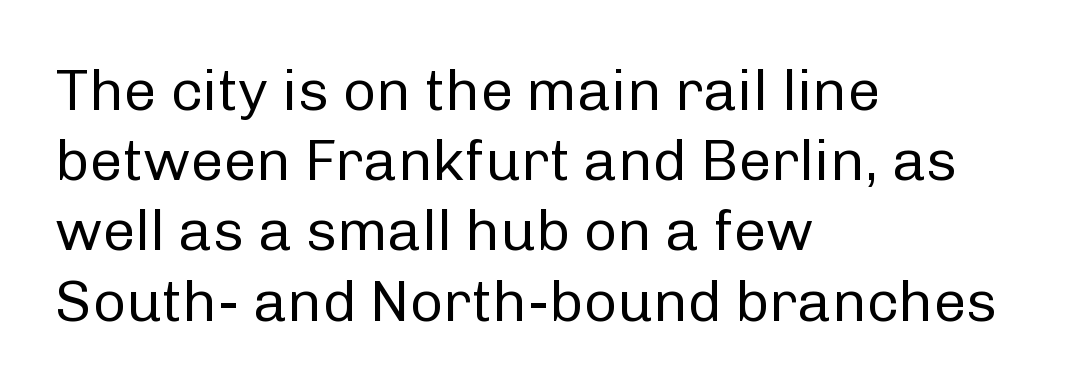
{"serif": "no", "italic": "no", "bold": "no", "weight": "regular", "width": "normal", "stroke_contrast": "low", "x_height": "medium", "monospaced": "no", "underline": "no", "align": "left", "line_spacing_ratio": 1.21, "letter_spacing": "normal", "letter_spacing_em": 0.0, "glyph_px": 58}
